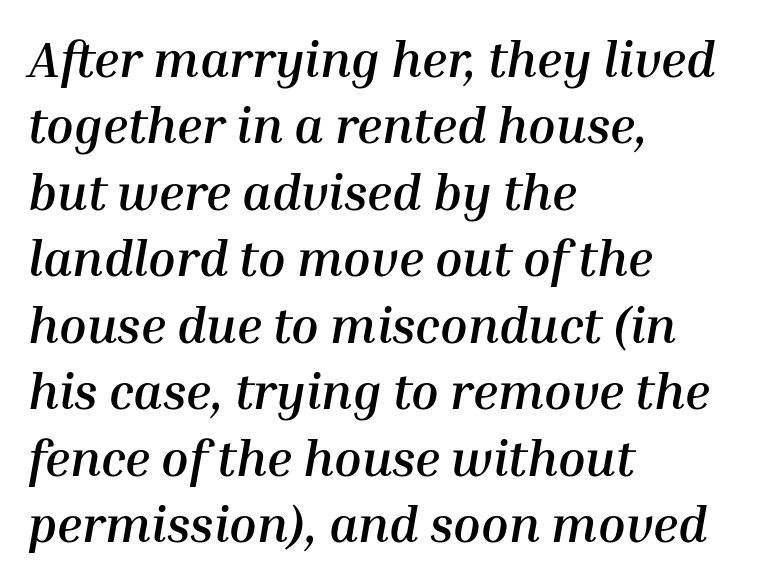
{"italic": "yes", "lean": "right", "slant_degrees": 10, "bold": "yes", "weight": "semibold", "width": "normal", "stroke_contrast": "medium", "x_height": "medium", "monospaced": "no", "underline": "no", "align": "left", "line_spacing": "normal", "line_spacing_ratio": 1.33, "letter_spacing": "normal", "letter_spacing_em": 0.0, "glyph_px": 50}
